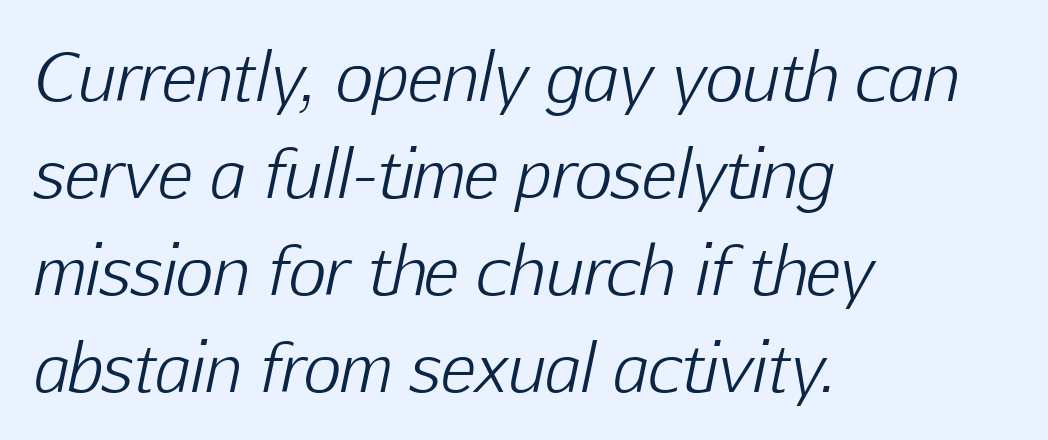
Left-aligned paragraph, ragged on the right. You could call the tracking neutral — neither tight nor loose. There's an unmistakable incline to the writing here. The rendering uses a moderate line-height, typical for paragraphs. Just letters on the line, the space beneath them empty. Caption: face not bold, strokes unweighted.
